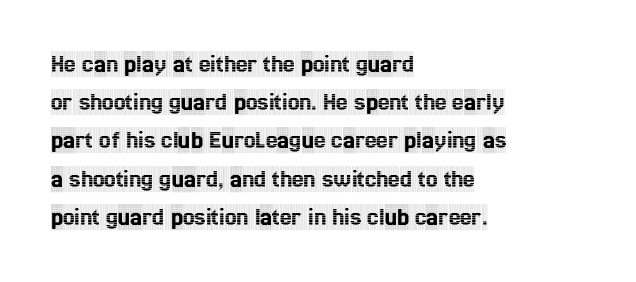
{"italic": "no", "underline": "no", "align": "left", "line_spacing": "normal", "line_spacing_ratio": 1.47, "letter_spacing": "normal", "letter_spacing_em": 0.0, "glyph_px": 26}
